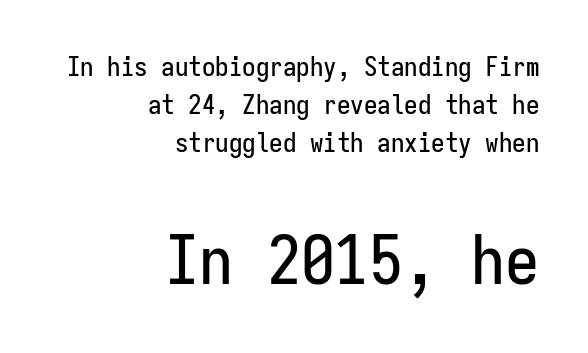
Q: Is the text italic (slanted)? A: No, it is upright.
Q: Is the typeface a serif or a sans-serif typeface? A: Sans-serif.
Q: Is the text underlined? A: No.
Q: How is the paragraph aligned? A: Right-aligned.
Q: Is the spacing between letters normal or unusually wide? A: Normal.
Q: Is the spacing between lines tight, normal or loose? A: Normal.
Q: Which block of text is set in a larger size, the first (top) or the second (bottom)? A: The second (bottom) one.
Q: Width (condensed, normal, or wide)? A: Condensed.
Q: Stroke contrast? A: Low.
Q: x-height? A: Medium.
Q: Monospaced? A: Yes.
